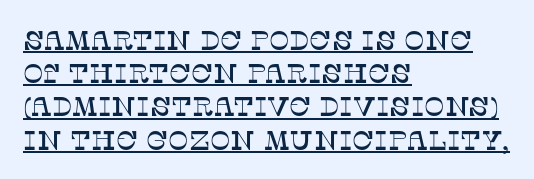
Q: Is the text italic (slanted)? A: No, it is upright.
Q: Is the text underlined? A: Yes.
Q: How is the paragraph aligned? A: Left-aligned.
Q: Is the spacing between letters normal or unusually wide? A: Normal.
